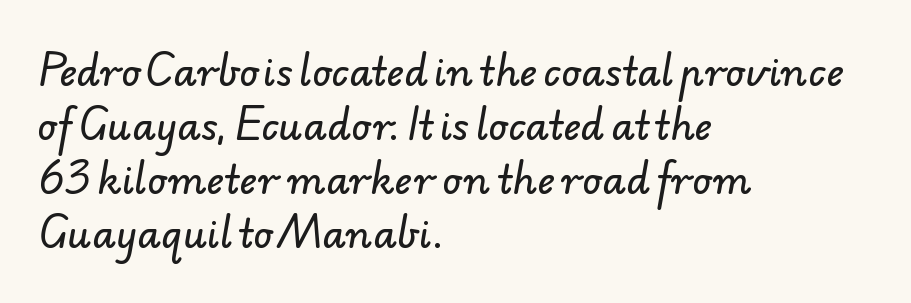
{"serif": "no", "width": "normal", "stroke_contrast": "low", "x_height": "small", "monospaced": "no", "underline": "no", "align": "left", "line_spacing": "normal", "line_spacing_ratio": 1.42, "letter_spacing": "normal", "letter_spacing_em": 0.0, "glyph_px": 38}
